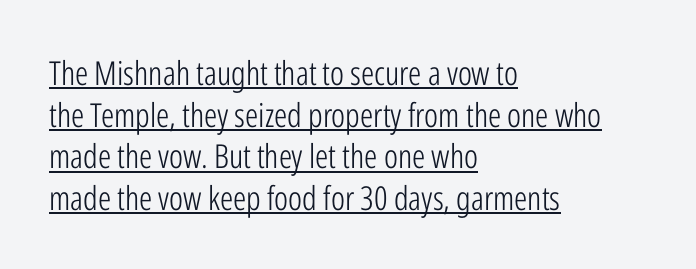
Compared with a centered layout, this one pins lines to the left instead. Stroke thickness stays within the range of a standard reading face or lighter. Summary of vertical rhythm: regular, with standard interline spacing. You can tell it's not italic because the verticals are truly vertical. The glyphs are accompanied by a horizontal stroke just below them. These lines are rendered in a variable-pitch font.
